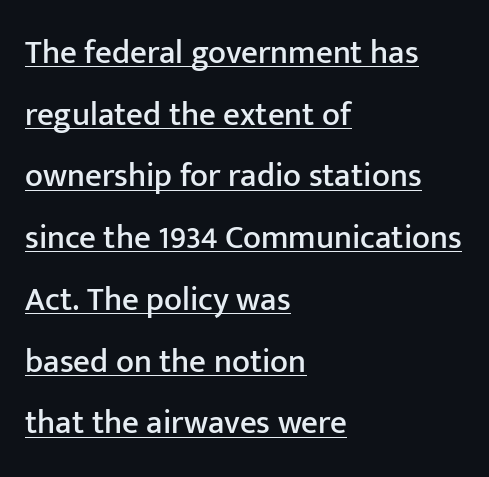
{"serif": "no", "italic": "no", "width": "normal", "stroke_contrast": "low", "x_height": "medium", "monospaced": "no", "underline": "yes", "align": "left", "line_spacing_ratio": 1.87, "letter_spacing": "normal", "letter_spacing_em": 0.0, "glyph_px": 33}
